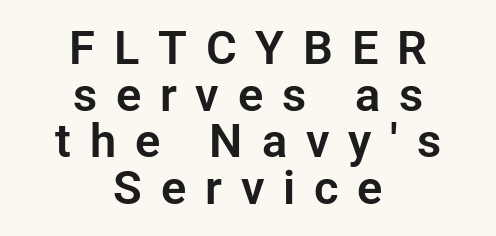
Q: Is the text italic (slanted)? A: No, it is upright.
Q: Is the typeface a serif or a sans-serif typeface? A: Sans-serif.
Q: Is the text underlined? A: No.
Q: How is the paragraph aligned? A: Centered.
Q: Is the spacing between letters normal or unusually wide? A: Unusually wide.
Q: Is the spacing between lines tight, normal or loose? A: Tight.
Q: Width (condensed, normal, or wide)? A: Normal.
Q: Stroke contrast? A: Low.
Q: x-height? A: Medium.
Q: Monospaced? A: No.
